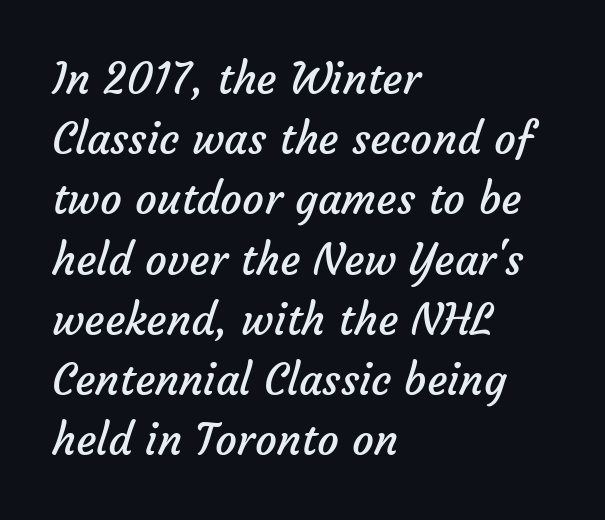
Q: Is the text bold? A: No.
Q: Is the typeface a serif or a sans-serif typeface? A: Sans-serif.
Q: Is the text underlined? A: No.
Q: How is the paragraph aligned? A: Left-aligned.
Q: Is the spacing between letters normal or unusually wide? A: Normal.
Q: Is the spacing between lines tight, normal or loose? A: Normal.
Q: Width (condensed, normal, or wide)? A: Normal.
Q: Stroke contrast? A: Low.
Q: x-height? A: Medium.
Q: Monospaced? A: No.
